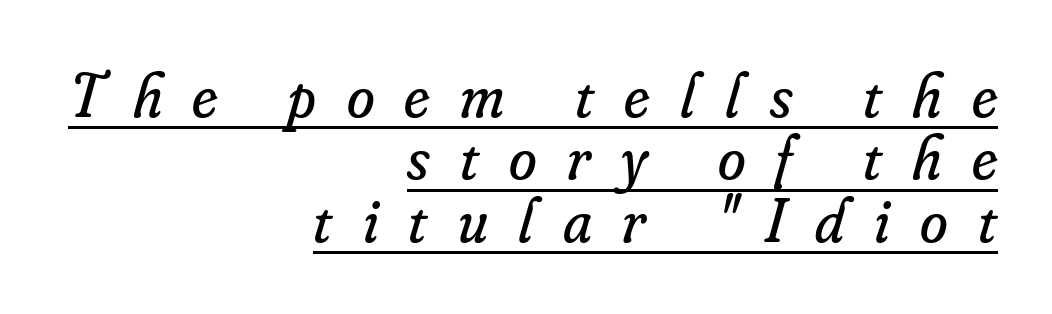
{"serif": "yes", "italic": "yes", "lean": "right", "slant_degrees": 16, "bold": "no", "weight": "regular", "width": "normal", "stroke_contrast": "low", "x_height": "small", "monospaced": "no", "underline": "yes", "align": "right", "line_spacing": "tight", "line_spacing_ratio": 0.99, "letter_spacing": "wide", "letter_spacing_em": 0.48, "glyph_px": 63}
